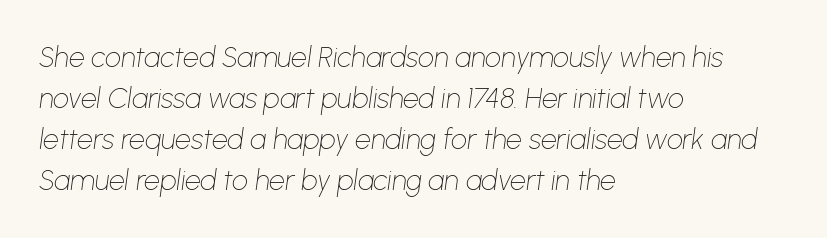
The image shows 28 px thin type, italic (leaning right); set left-aligned, normal line spacing (1.47x), normal letter spacing, not underlined; low stroke contrast and a medium x-height.
